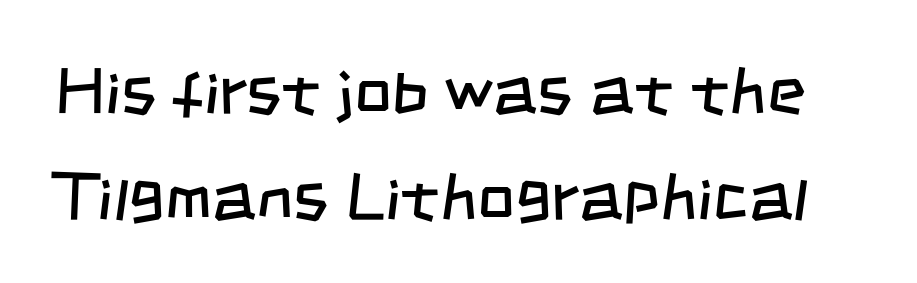
The image shows 66 px regular-weight, condensed sans-serif type; set normal line spacing (1.6x), normal letter spacing, not underlined; low stroke contrast and a large x-height.
